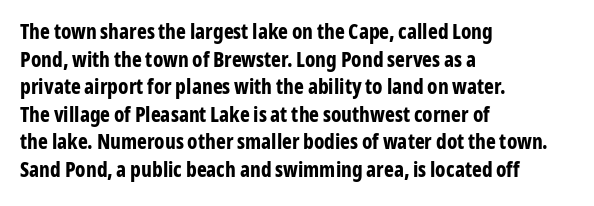
{"italic": "no", "bold": "yes", "underline": "no", "align": "left", "line_spacing": "normal", "line_spacing_ratio": 1.31, "letter_spacing": "normal", "letter_spacing_em": 0.0, "glyph_px": 21}
